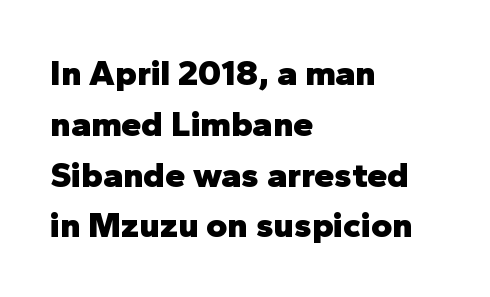
{"serif": "no", "italic": "no", "bold": "yes", "weight": "heavy", "width": "normal", "stroke_contrast": "low", "x_height": "medium", "monospaced": "no", "underline": "no", "align": "left", "line_spacing": "normal", "line_spacing_ratio": 1.41, "letter_spacing": "normal", "letter_spacing_em": 0.0, "glyph_px": 36}
